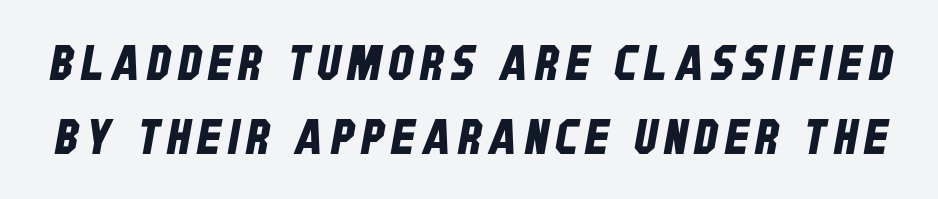
{"serif": "no", "width": "condensed", "stroke_contrast": "low", "x_height": "large", "monospaced": "no", "underline": "no", "line_spacing": "normal", "line_spacing_ratio": 1.51, "glyph_px": 49}
